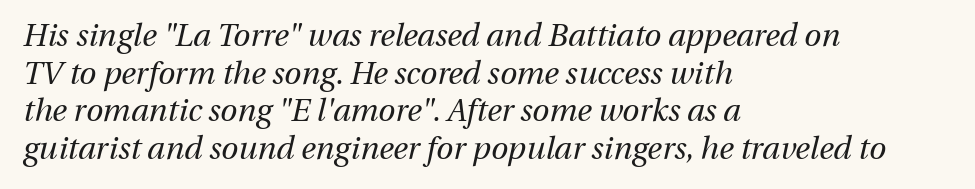
Q: Is the text bold? A: No.
Q: Is the text italic (slanted)? A: Yes, it leans right by about 13 degrees.
Q: Is the text underlined? A: No.
Q: How is the paragraph aligned? A: Left-aligned.
Q: Is the spacing between letters normal or unusually wide? A: Normal.
Q: Width (condensed, normal, or wide)? A: Normal.
Q: Stroke contrast? A: Medium.
Q: x-height? A: Medium.
Q: Monospaced? A: No.
